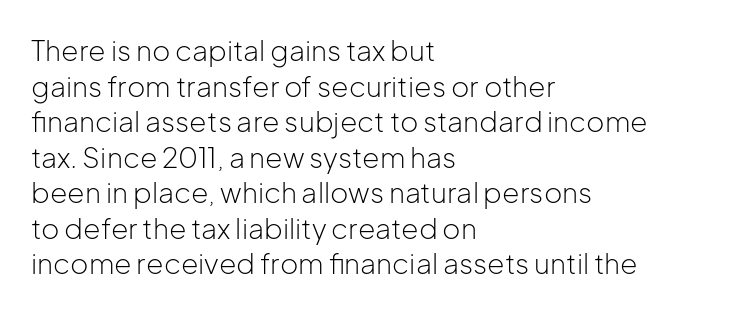
The image shows 28 px light sans-serif type, upright; set left-aligned, normal line spacing (1.27x), normal letter spacing, not underlined; low stroke contrast and a medium x-height.
